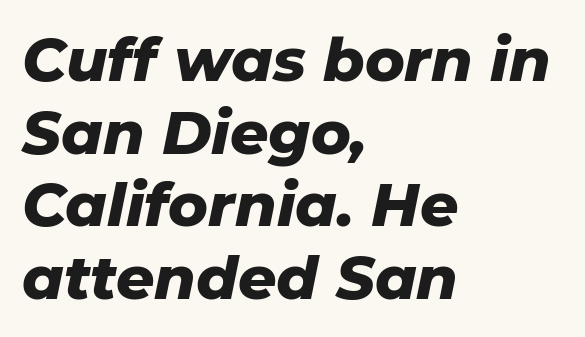
The image shows 60 px heavy type, italic (leaning right); set left-aligned, line spacing 1.21x, normal letter spacing, not underlined; low stroke contrast and a medium x-height.
